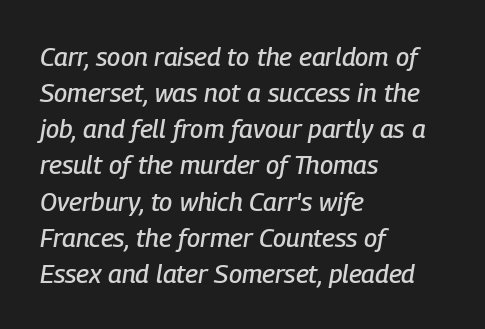
Students, note that the glyphs here touch the page at normal intervals. These lines sit exactly where default settings would place them. Check the space under the baseline: it is left empty. The font's italic variant was chosen for this text. Line starts are locked; line ends wander.
